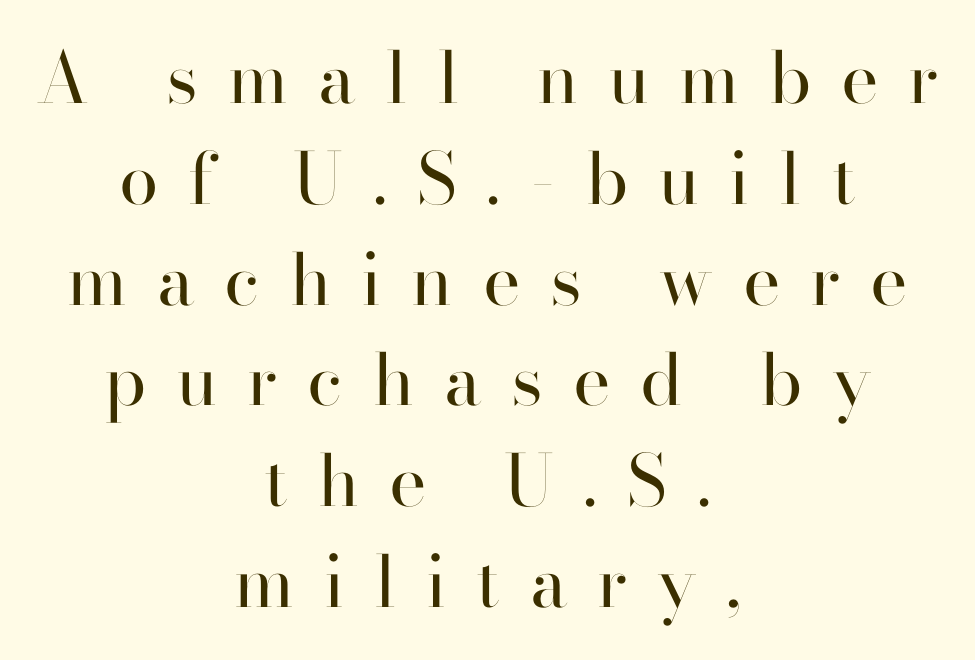
Q: Is the text bold? A: No.
Q: Is the text italic (slanted)? A: No, it is upright.
Q: Is the typeface a serif or a sans-serif typeface? A: Serif.
Q: Is the text underlined? A: No.
Q: How is the paragraph aligned? A: Centered.
Q: Is the spacing between letters normal or unusually wide? A: Unusually wide.
Q: Is the spacing between lines tight, normal or loose? A: Normal.
Q: Width (condensed, normal, or wide)? A: Normal.
Q: Stroke contrast? A: High.
Q: x-height? A: Small.
Q: Monospaced? A: No.
